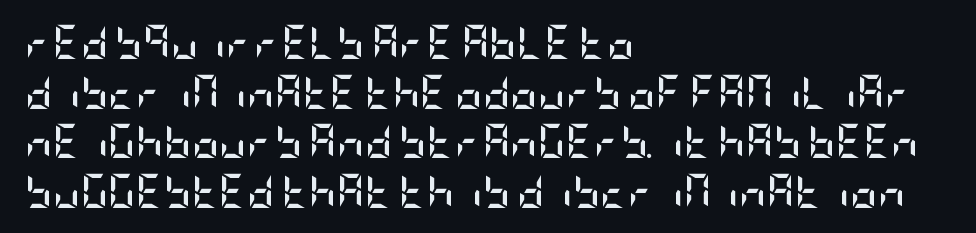
The foot of each line stays bare and open. A roman cut, with each character standing at attention. Heavy, bold letterforms. Students, note that the glyphs here touch the page at normal intervals. Note: no serifs on the glyphs.
